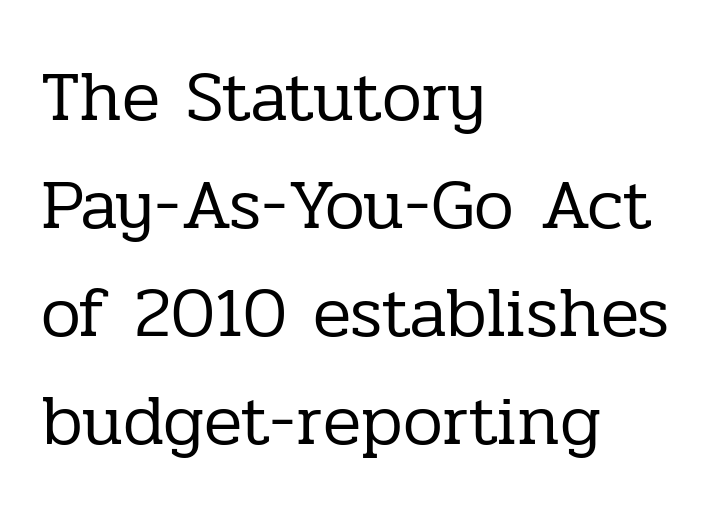
Q: Is the text bold? A: No.
Q: Is the text italic (slanted)? A: No, it is upright.
Q: Is the typeface a serif or a sans-serif typeface? A: Serif.
Q: Is the text underlined? A: No.
Q: How is the paragraph aligned? A: Left-aligned.
Q: Is the spacing between letters normal or unusually wide? A: Normal.
Q: Is the spacing between lines tight, normal or loose? A: Normal.
Q: Width (condensed, normal, or wide)? A: Normal.
Q: Stroke contrast? A: Low.
Q: x-height? A: Medium.
Q: Monospaced? A: No.
